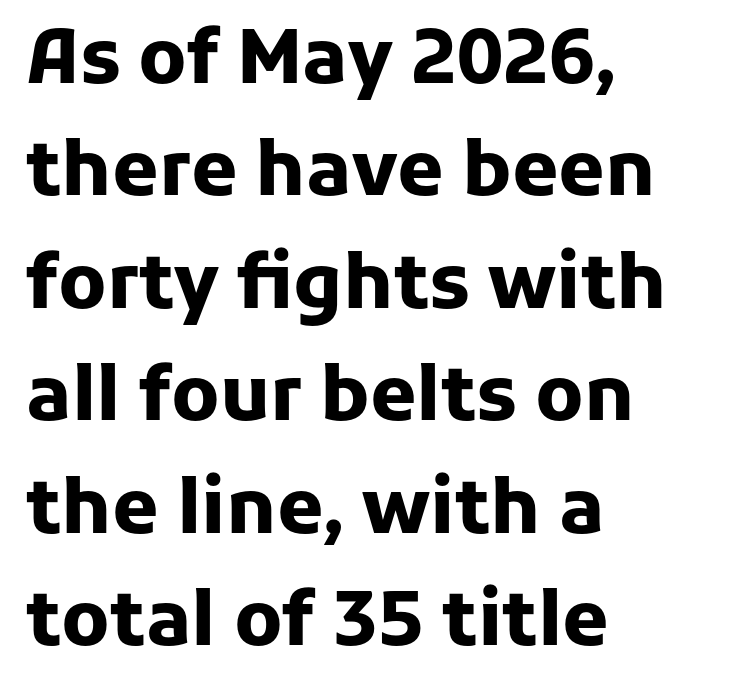
The image shows 75 px heavy sans-serif type, upright; set left-aligned, normal line spacing (1.5x), normal letter spacing, not underlined; low stroke contrast and a medium x-height.
